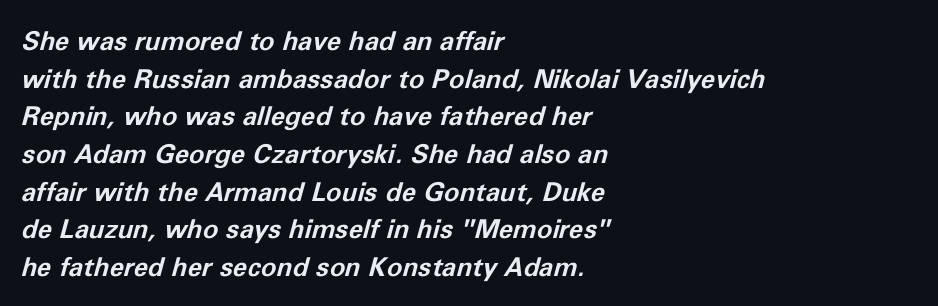
{"italic": "yes", "lean": "right", "slant_degrees": 11, "bold": "yes", "underline": "no", "align": "left", "line_spacing": "normal", "line_spacing_ratio": 1.45, "letter_spacing": "normal", "letter_spacing_em": 0.0, "glyph_px": 26}
